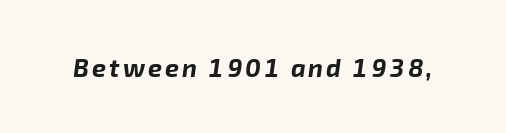
{"italic": "yes", "lean": "right", "slant_degrees": 8, "bold": "yes", "underline": "no", "glyph_px": 25}
